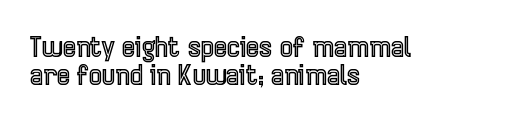
Words appear dense and cohesive because spacing is normal. One glance says dense: line gaps are narrower than usual. Leftover space on each line is placed entirely after the last word. The passage shown is typed in a proportional face where columns would drift. Designer's note — italics off, roman on.
